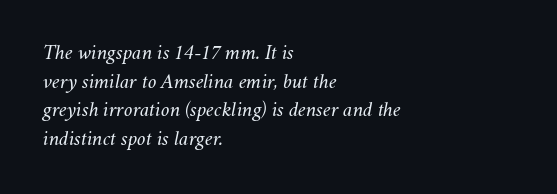
Horizontal alignment here is leftward, the default for most running prose. The letterforms sit at book weight or below. Bare-footed words on every line. One glance says typical: line gaps are just what's usual. The letterforms sit shoulder to shoulder at normal distance.
